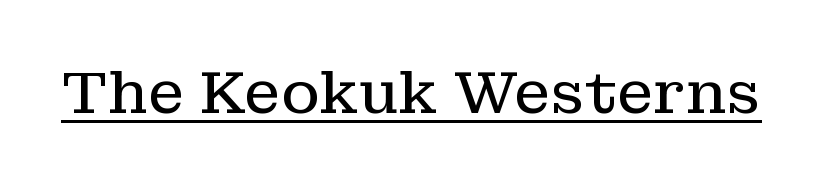
Q: Is the text bold? A: No.
Q: Is the text italic (slanted)? A: No, it is upright.
Q: Is the typeface a serif or a sans-serif typeface? A: Serif.
Q: Is the text underlined? A: Yes.
Q: Is the spacing between letters normal or unusually wide? A: Normal.
Q: Width (condensed, normal, or wide)? A: Normal.
Q: Stroke contrast? A: Low.
Q: x-height? A: Medium.
Q: Monospaced? A: No.
